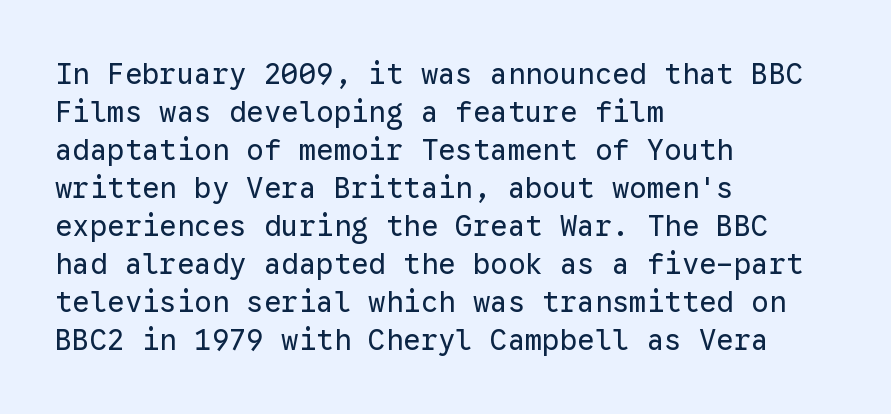
{"serif": "no", "italic": "no", "bold": "no", "weight": "regular", "width": "normal", "stroke_contrast": "low", "x_height": "medium", "monospaced": "yes", "underline": "no", "align": "left", "line_spacing": "normal", "line_spacing_ratio": 1.31, "letter_spacing": "normal", "letter_spacing_em": 0.0, "glyph_px": 29}
